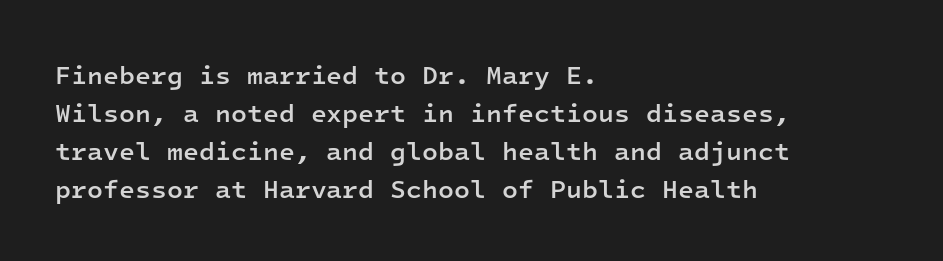
Q: Is the text bold? A: Semi-bold.
Q: Is the text italic (slanted)? A: No, it is upright.
Q: Is the text underlined? A: No.
Q: How is the paragraph aligned? A: Left-aligned.
Q: Is the spacing between letters normal or unusually wide? A: Normal.
Q: Is the spacing between lines tight, normal or loose? A: Normal.
